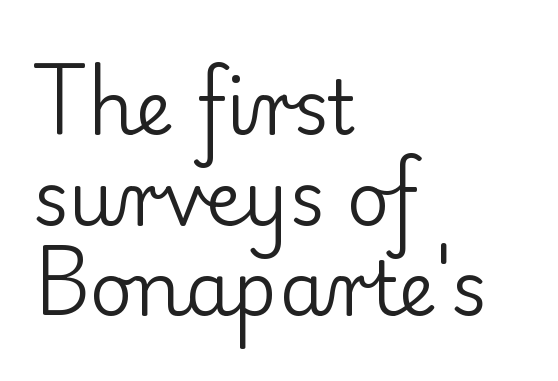
{"serif": "yes", "italic": "no", "bold": "no", "weight": "regular", "width": "normal", "stroke_contrast": "low", "x_height": "small", "monospaced": "no", "underline": "no", "align": "left", "line_spacing_ratio": 1.21, "letter_spacing": "normal", "letter_spacing_em": 0.0, "glyph_px": 75}
